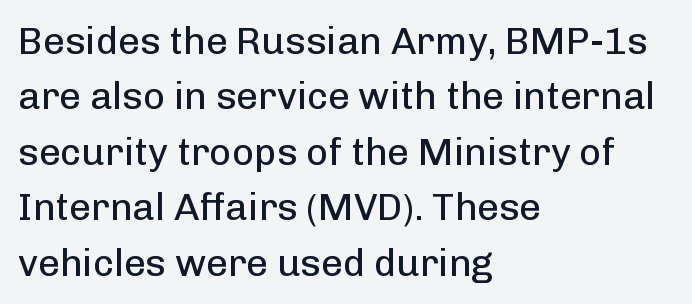
Q: Is the text bold? A: No.
Q: Is the text italic (slanted)? A: No, it is upright.
Q: Is the typeface a serif or a sans-serif typeface? A: Sans-serif.
Q: Is the text underlined? A: No.
Q: How is the paragraph aligned? A: Left-aligned.
Q: Is the spacing between letters normal or unusually wide? A: Normal.
Q: Is the spacing between lines tight, normal or loose? A: Normal.
Q: Width (condensed, normal, or wide)? A: Normal.
Q: Stroke contrast? A: Low.
Q: x-height? A: Medium.
Q: Monospaced? A: No.
